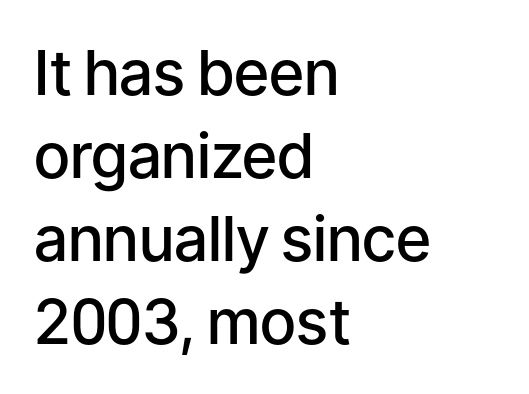
Q: Is the text bold? A: Semi-bold.
Q: Is the text italic (slanted)? A: No, it is upright.
Q: Is the typeface a serif or a sans-serif typeface? A: Sans-serif.
Q: Is the text underlined? A: No.
Q: How is the paragraph aligned? A: Left-aligned.
Q: Is the spacing between letters normal or unusually wide? A: Normal.
Q: Is the spacing between lines tight, normal or loose? A: Normal.
Q: Width (condensed, normal, or wide)? A: Normal.
Q: Stroke contrast? A: Low.
Q: x-height? A: Medium.
Q: Monospaced? A: No.
